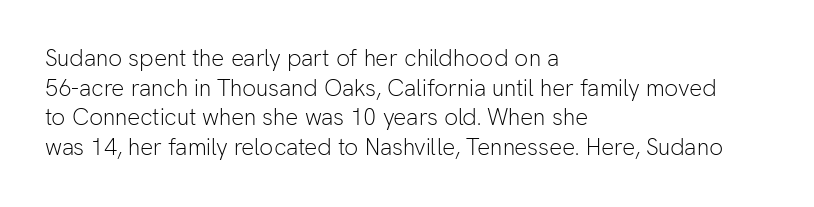
The lines sit at an ordinary, default distance from one another. The rag falls on the right side of this text block. The characters are drawn with everyday or finer stroke widths. Descender tails drop into unmarked territory.
